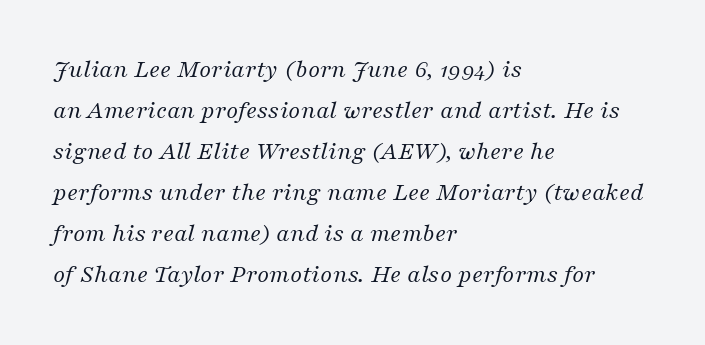
The image shows 26 px text type, italic (leaning right); set left-aligned, normal line spacing (1.58x), normal letter spacing, not underlined.
